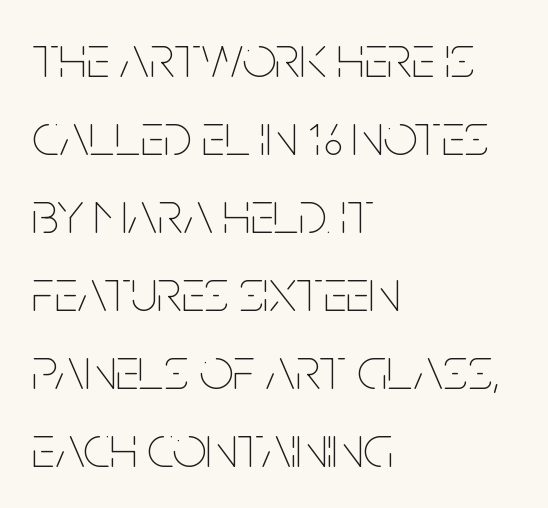
Honestly, the letter spacing is just normal — you wouldn't notice it. The compositor pushed each line to the left boundary. If you measured baseline to baseline, you'd find a middling distance. The words here are not underlined.
